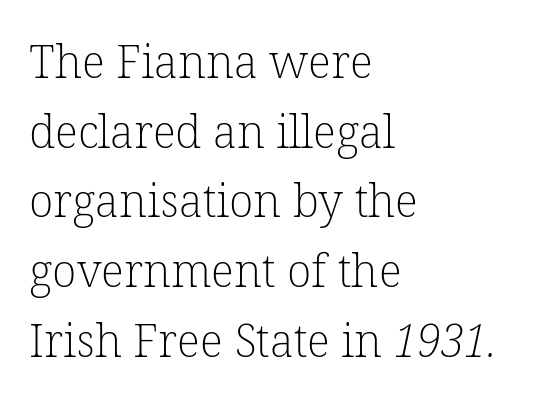
The image shows 45 px light serif type; set left-aligned, normal line spacing (1.55x), normal letter spacing, not underlined; low stroke contrast and a medium x-height.
